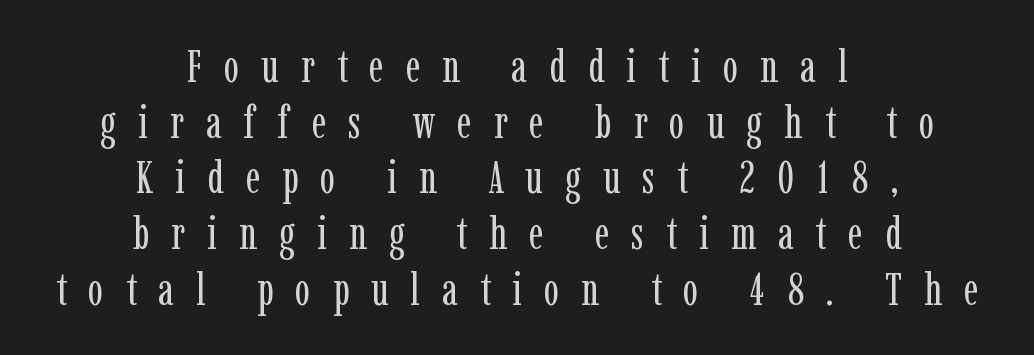
The image shows 46 px regular-weight, condensed serif type, upright; set centered, line spacing 1.21x, unusually wide letter spacing (+0.48 em), not underlined; low stroke contrast and a medium x-height.
